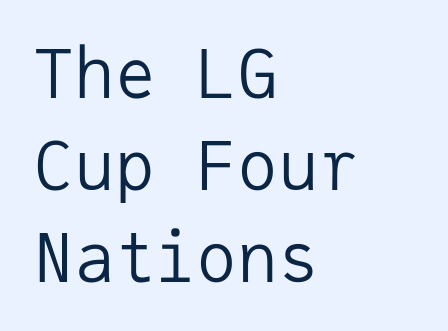
Q: Is the text bold? A: No.
Q: Is the text italic (slanted)? A: No, it is upright.
Q: Is the typeface a serif or a sans-serif typeface? A: Sans-serif.
Q: Is the text underlined? A: No.
Q: How is the paragraph aligned? A: Left-aligned.
Q: Is the spacing between letters normal or unusually wide? A: Normal.
Q: Is the spacing between lines tight, normal or loose? A: Normal.
Q: Width (condensed, normal, or wide)? A: Normal.
Q: Stroke contrast? A: Low.
Q: x-height? A: Medium.
Q: Monospaced? A: Yes.
